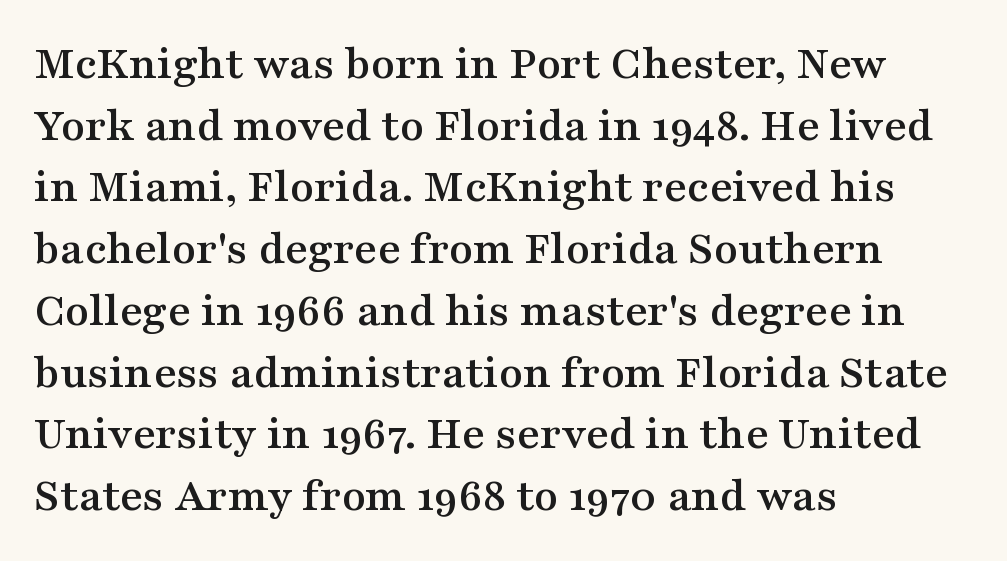
Is this a fixed-width face? No — the glyphs have proportional, varying widths. These lines are composed in type with serifs. These lines stack with their left ends in a neat column. No extra tracking has been applied to these lines.
